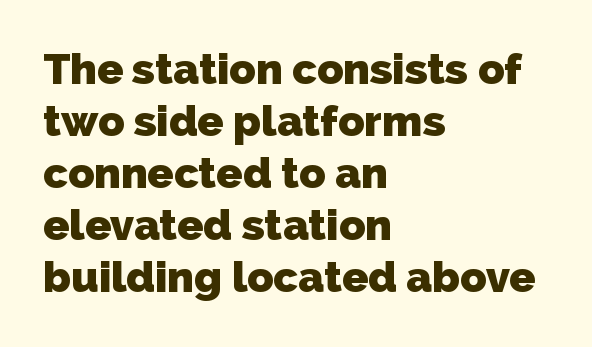
{"serif": "no", "bold": "yes", "weight": "heavy", "width": "normal", "stroke_contrast": "low", "x_height": "medium", "monospaced": "no", "underline": "no", "align": "left", "line_spacing_ratio": 1.21, "letter_spacing": "normal", "letter_spacing_em": 0.0, "glyph_px": 43}
